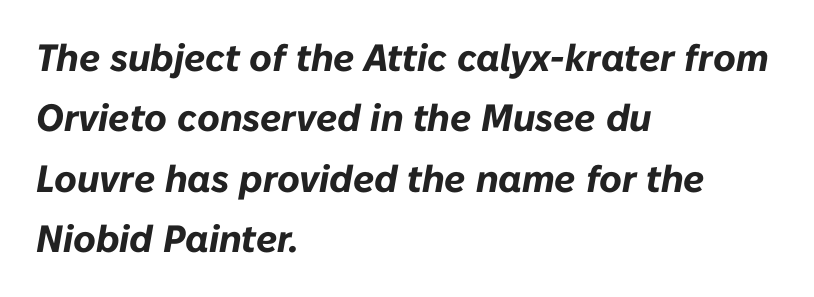
The typography opts for an oblique posture over an upright one. No word sits above an underline. A normal amount of white space separates one row of letters from the next. Nobody touched the tracking dial on this one.
